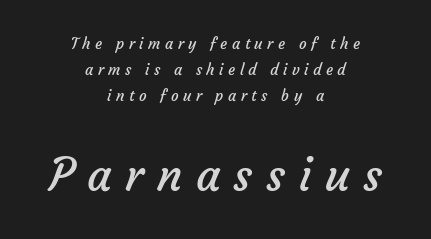
{"serif": "no", "bold": "no", "weight": "regular", "width": "normal", "stroke_contrast": "low", "x_height": "medium", "monospaced": "no", "underline": "no", "align": "center", "line_spacing_ratio": 1.72, "letter_spacing": "wide", "letter_spacing_em": 0.3, "larger_block": "second", "size_ratio": 3.0, "glyph_px": 45}
